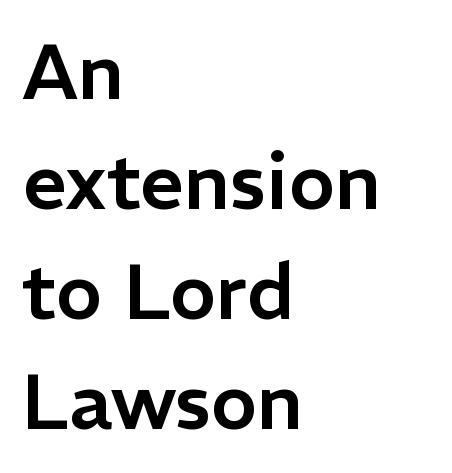
The image shows 78 px sans-serif type, upright; set left-aligned, normal line spacing (1.41x), normal letter spacing, not underlined; low stroke contrast and a medium x-height.
